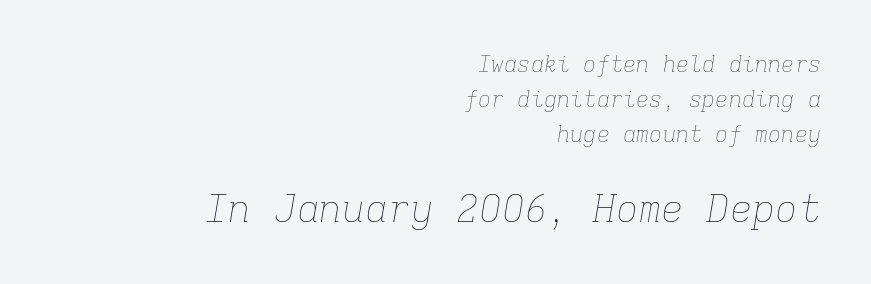
Q: Is the text bold? A: No.
Q: Is the text italic (slanted)? A: Yes, it leans right by about 9 degrees.
Q: Is the text underlined? A: No.
Q: How is the paragraph aligned? A: Right-aligned.
Q: Is the spacing between letters normal or unusually wide? A: Normal.
Q: Is the spacing between lines tight, normal or loose? A: Normal.
Q: Which block of text is set in a larger size, the first (top) or the second (bottom)? A: The second (bottom) one.
Q: Width (condensed, normal, or wide)? A: Normal.
Q: Stroke contrast? A: Low.
Q: x-height? A: Medium.
Q: Monospaced? A: Yes.
